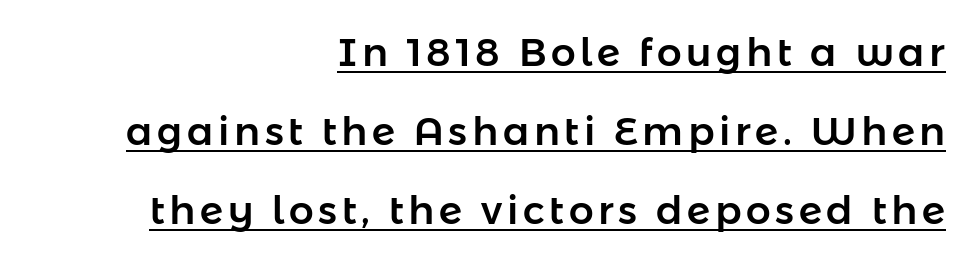
The image shows 39 px sans-serif type, upright; set right-aligned, loose line spacing (2.03x), underlined; low stroke contrast and a medium x-height.
